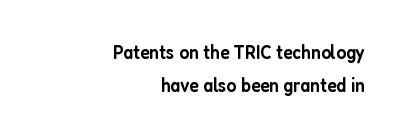
The image shows 20 px text type, upright; set right-aligned, normal line spacing (1.65x), normal letter spacing, not underlined.
